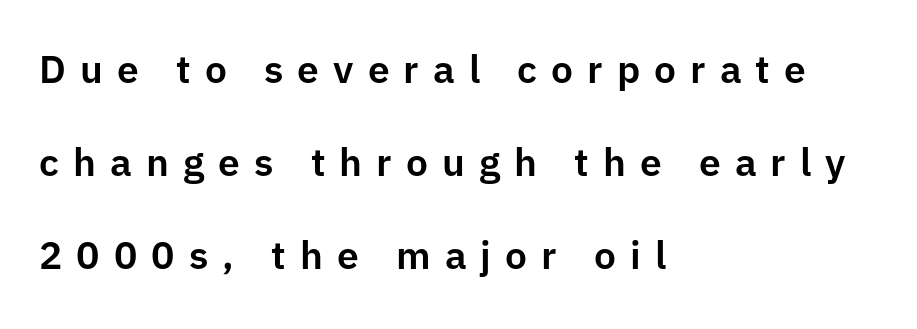
The image shows 39 px sans-serif type, upright; set left-aligned, loose line spacing (2.38x), unusually wide letter spacing (+0.36 em), not underlined; low stroke contrast and a medium x-height.
